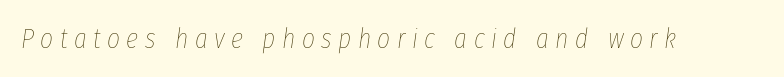
Q: Is the text bold? A: No.
Q: Is the text italic (slanted)? A: Yes, it leans right by about 8 degrees.
Q: Is the text underlined? A: No.
Q: Is the spacing between letters normal or unusually wide? A: Unusually wide.
Q: Width (condensed, normal, or wide)? A: Condensed.
Q: Stroke contrast? A: Low.
Q: x-height? A: Medium.
Q: Monospaced? A: No.
